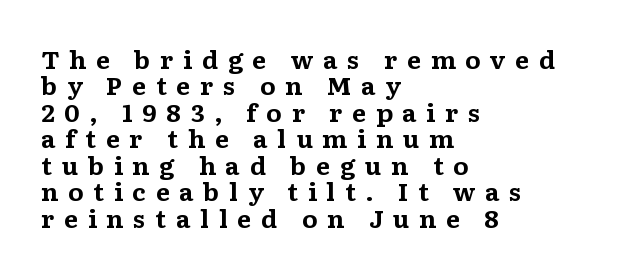
{"italic": "no", "bold": "yes", "underline": "no", "align": "left", "line_spacing": "tight", "line_spacing_ratio": 1.15, "letter_spacing": "wide", "letter_spacing_em": 0.41, "glyph_px": 23}
